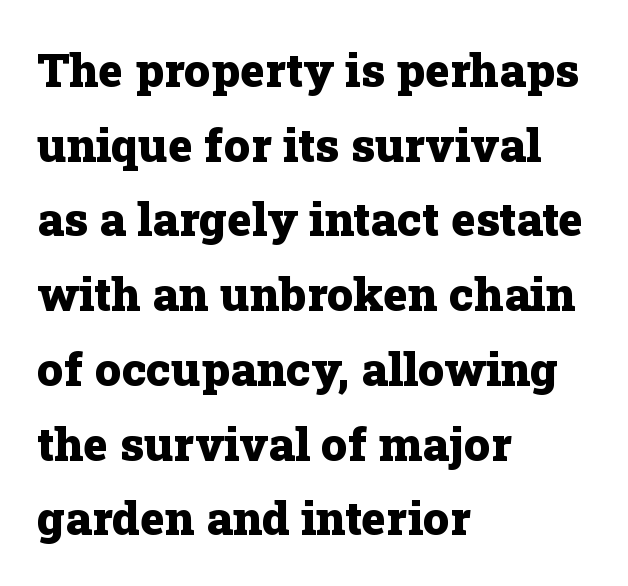
{"serif": "yes", "italic": "no", "bold": "yes", "weight": "heavy", "width": "normal", "stroke_contrast": "low", "x_height": "medium", "monospaced": "no", "underline": "no", "align": "left", "line_spacing": "normal", "line_spacing_ratio": 1.59, "letter_spacing": "normal", "letter_spacing_em": 0.0, "glyph_px": 47}
